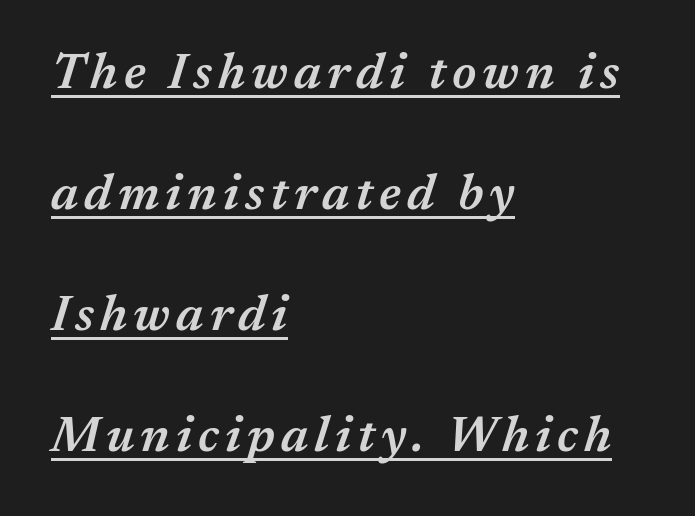
{"italic": "yes", "lean": "right", "slant_degrees": 17, "bold": "semi", "weight": "semibold", "width": "normal", "stroke_contrast": "medium", "x_height": "medium", "monospaced": "no", "underline": "yes", "align": "left", "line_spacing": "loose", "line_spacing_ratio": 2.42, "glyph_px": 50}
